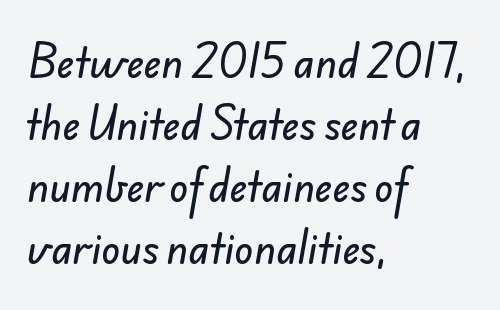
{"serif": "no", "width": "normal", "stroke_contrast": "low", "x_height": "small", "monospaced": "no", "underline": "no", "align": "left", "line_spacing": "normal", "line_spacing_ratio": 1.59, "letter_spacing": "normal", "letter_spacing_em": 0.0, "glyph_px": 39}
